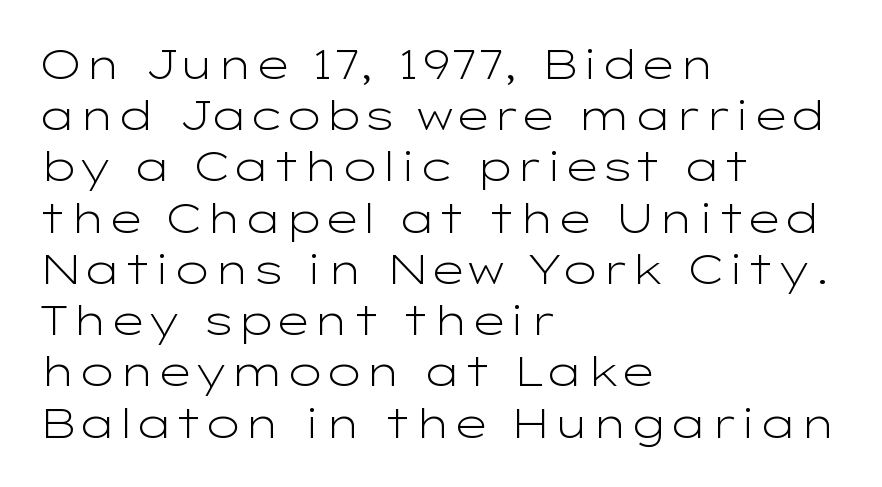
The designer left line spacing at the default. The passage is arranged the way most books set body copy — flush left. The baseline area is clear. The face used here is proportionally spaced, like ordinary book or web type. These lines are composed in type without serifs. Standard letterfit; no display-style spreading of the glyphs.
